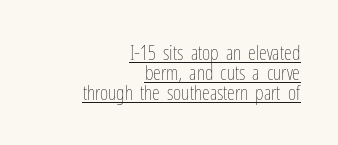
{"italic": "no", "bold": "no", "underline": "yes", "align": "right", "line_spacing": "tight", "line_spacing_ratio": 1.01, "letter_spacing": "normal", "letter_spacing_em": 0.0, "glyph_px": 20}
